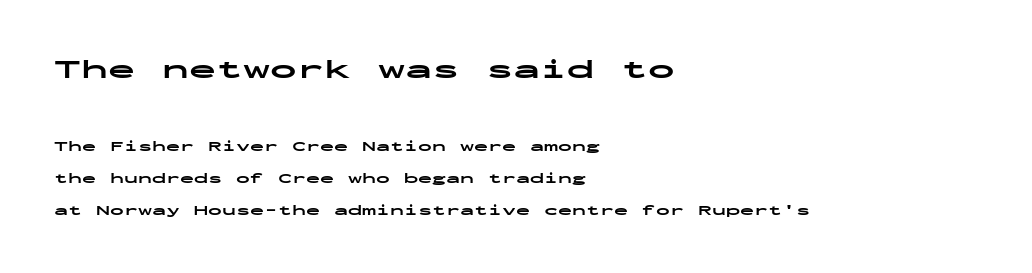
Note: larger setting up top, smaller setting below. Summary of weight: heavy, a full bold. These lines were composed using upright roman letters. Anything drawn beneath the words? Only blank space. One glance says open: line gaps are wider than usual.
